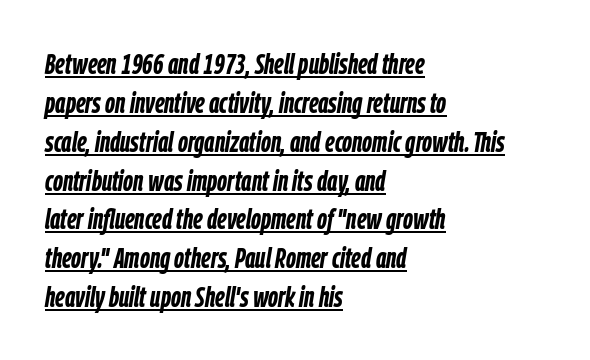
The image shows 29 px semibold, condensed type, italic (leaning right); set left-aligned, normal line spacing (1.34x), normal letter spacing, underlined; low stroke contrast and a medium x-height.
